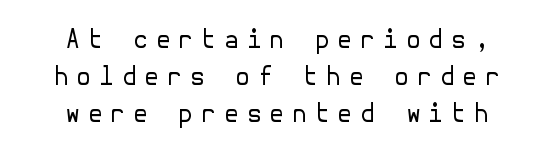
These lines were composed using upright roman letters. The tracking reads as deliberately expanded to a designer's eye. These lines are centered, leaving both edges ragged. These lines sit exactly where default settings would place them. Letters rest on an invisible, unmarked baseline.
